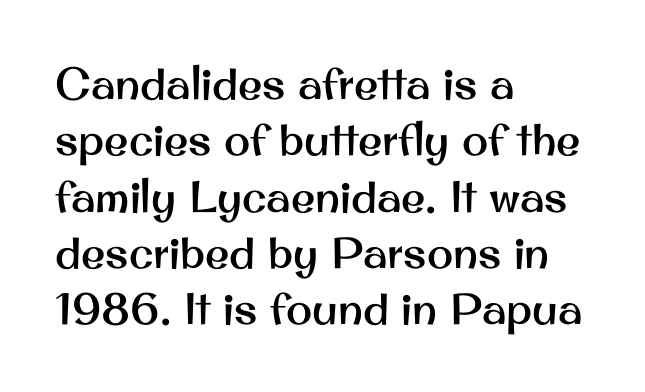
Q: Is the text italic (slanted)? A: No, it is upright.
Q: Is the typeface a serif or a sans-serif typeface? A: Sans-serif.
Q: Is the text underlined? A: No.
Q: How is the paragraph aligned? A: Left-aligned.
Q: Is the spacing between letters normal or unusually wide? A: Normal.
Q: Is the spacing between lines tight, normal or loose? A: Normal.
Q: Width (condensed, normal, or wide)? A: Normal.
Q: Stroke contrast? A: Medium.
Q: x-height? A: Small.
Q: Monospaced? A: No.
